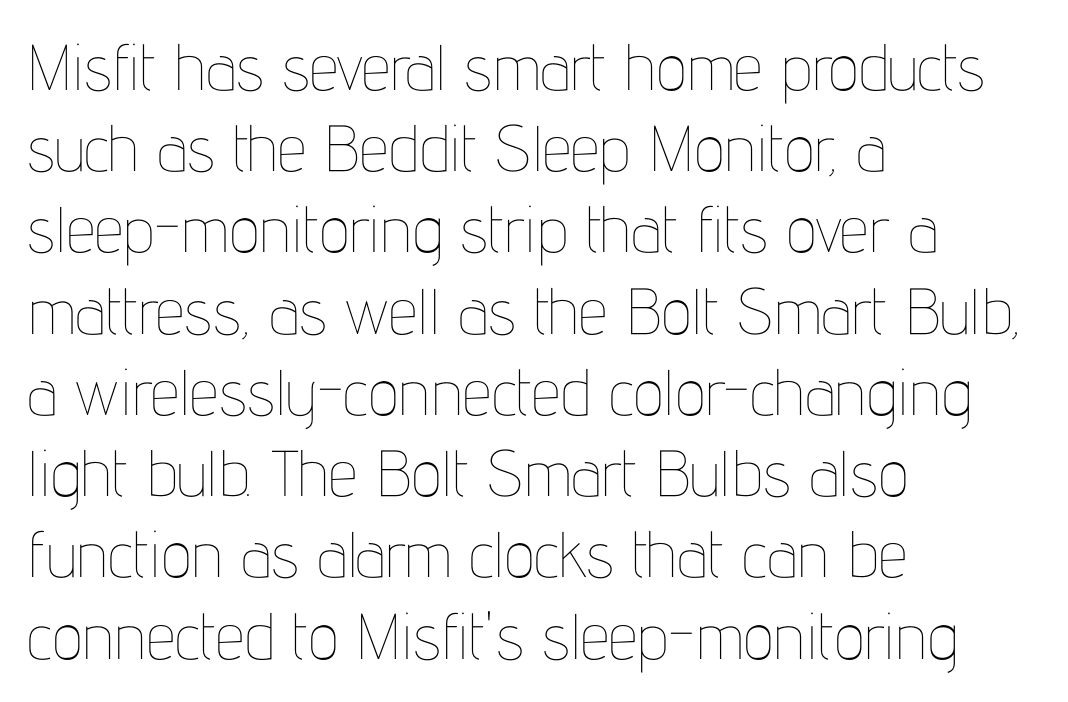
The image shows 65 px thin, condensed type, upright; set left-aligned, normal line spacing (1.25x), normal letter spacing, not underlined; low stroke contrast and a medium x-height.
